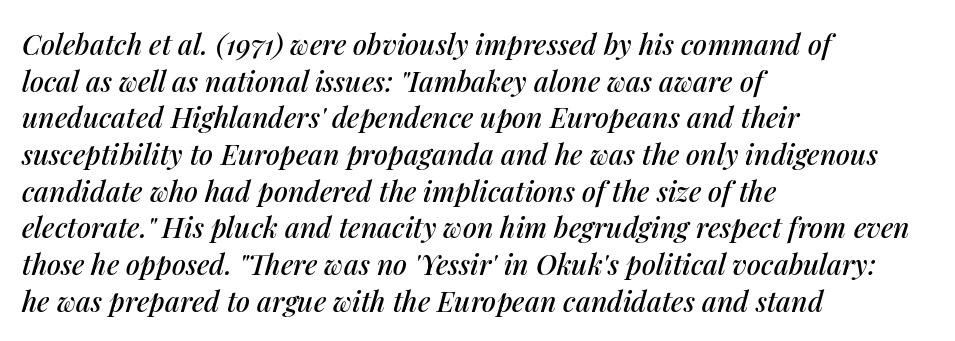
Q: Is the text italic (slanted)? A: Yes, it leans right by about 14 degrees.
Q: Is the text underlined? A: No.
Q: How is the paragraph aligned? A: Left-aligned.
Q: Is the spacing between letters normal or unusually wide? A: Normal.
Q: Is the spacing between lines tight, normal or loose? A: Normal.
Q: Width (condensed, normal, or wide)? A: Normal.
Q: Stroke contrast? A: Medium.
Q: x-height? A: Medium.
Q: Monospaced? A: No.
